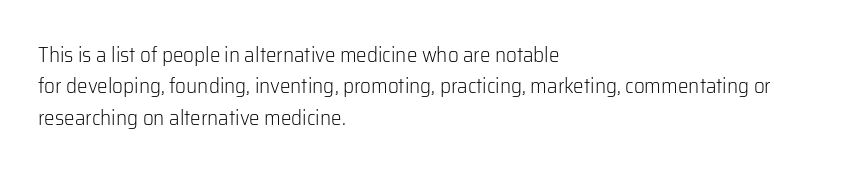
Ordinary non-slanted type is in use. Honestly, the row spacing looks completely unremarkable. These lines keep a tight, regular rhythm from letter to letter. These lines stack with their left ends in a neat column.
